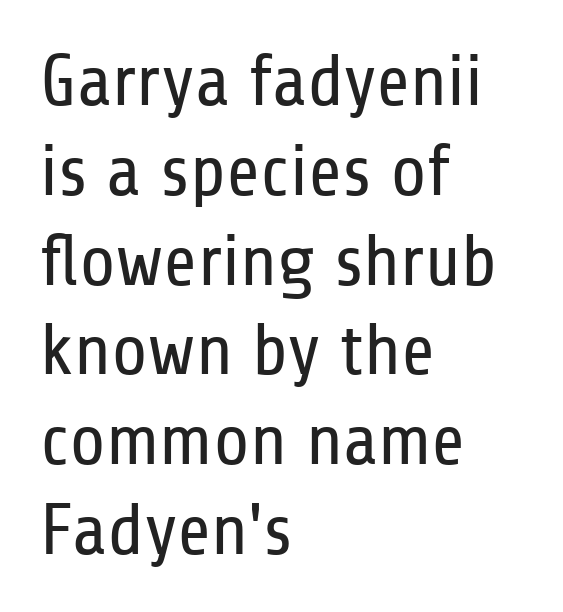
{"serif": "no", "italic": "no", "bold": "no", "weight": "regular", "width": "condensed", "stroke_contrast": "low", "x_height": "medium", "monospaced": "no", "underline": "no", "align": "left", "line_spacing_ratio": 1.23, "letter_spacing": "normal", "letter_spacing_em": 0.0, "glyph_px": 73}
